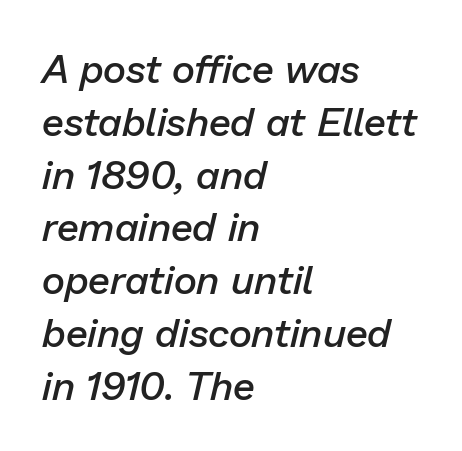
The image shows 40 px semibold type, italic (leaning right); set left-aligned, normal line spacing (1.32x), normal letter spacing, not underlined; low stroke contrast and a medium x-height.
